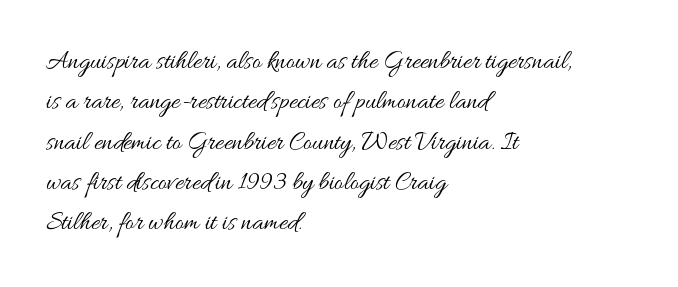
Check the space under the baseline: it is left empty. Line spacing here is normal. Casual observation: everything's shoved over to the left. Honestly, the letter spacing is just normal — you wouldn't notice it.
